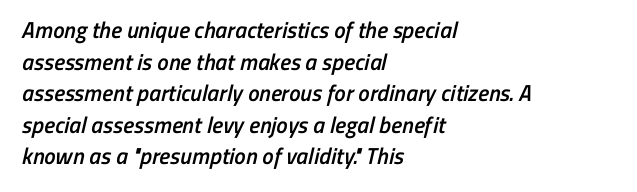
{"bold": "semi", "underline": "no", "align": "left", "line_spacing": "normal", "line_spacing_ratio": 1.37, "letter_spacing": "normal", "letter_spacing_em": 0.0, "glyph_px": 23}
